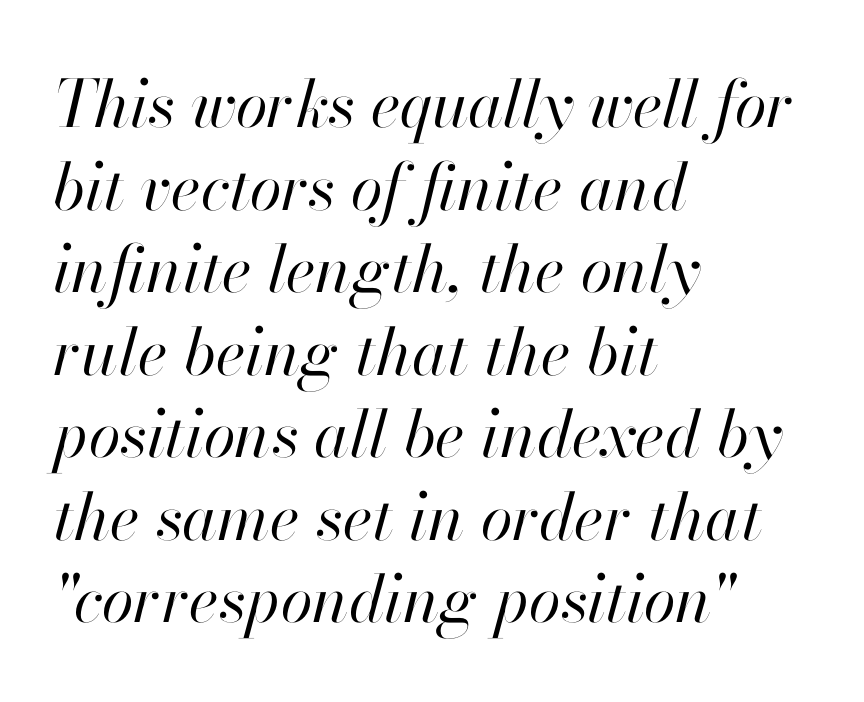
Line beginnings align vertically; line endings do not. Notice how the stems are inclined rather than vertical — that's the hallmark of italics. Proportional: the letters do not fall into vertical columns. Successive baselines arrive at the customary interval. Anything drawn beneath the words? Only blank space.
